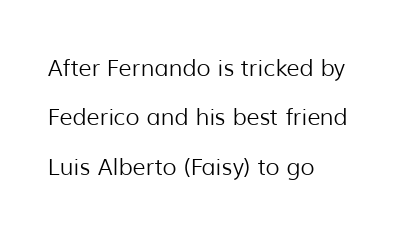
{"italic": "no", "bold": "no", "underline": "no", "align": "left", "line_spacing": "loose", "line_spacing_ratio": 2.15, "letter_spacing": "normal", "letter_spacing_em": 0.0, "glyph_px": 23}
